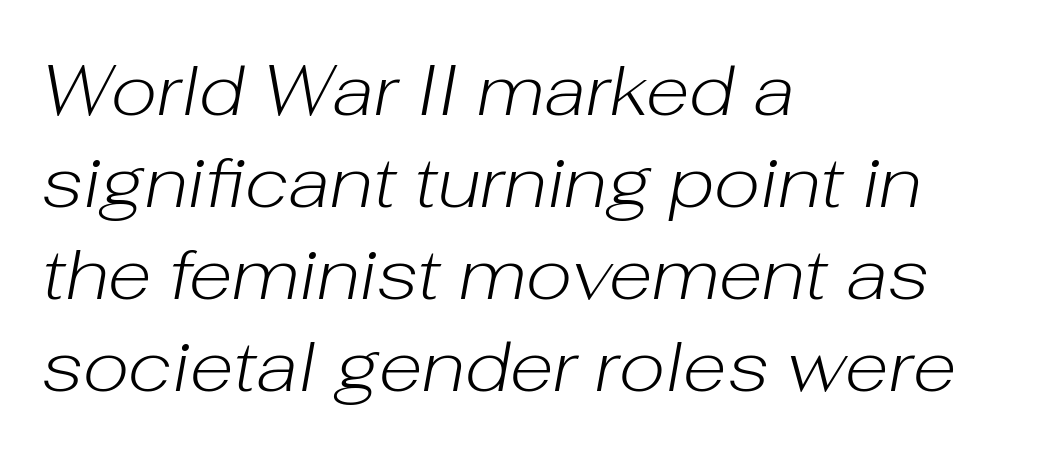
{"italic": "yes", "lean": "right", "slant_degrees": 10, "bold": "no", "weight": "light", "width": "normal", "stroke_contrast": "low", "x_height": "medium", "monospaced": "no", "underline": "no", "align": "left", "line_spacing": "normal", "line_spacing_ratio": 1.28, "letter_spacing": "normal", "letter_spacing_em": 0.0, "glyph_px": 72}
